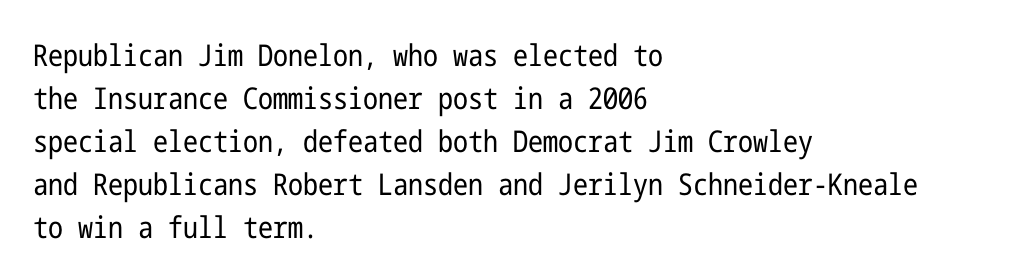
Q: Is the text bold? A: No.
Q: Is the text italic (slanted)? A: No, it is upright.
Q: Is the typeface a serif or a sans-serif typeface? A: Sans-serif.
Q: Is the text underlined? A: No.
Q: How is the paragraph aligned? A: Left-aligned.
Q: Is the spacing between letters normal or unusually wide? A: Normal.
Q: Is the spacing between lines tight, normal or loose? A: Normal.
Q: Width (condensed, normal, or wide)? A: Condensed.
Q: Stroke contrast? A: Low.
Q: x-height? A: Medium.
